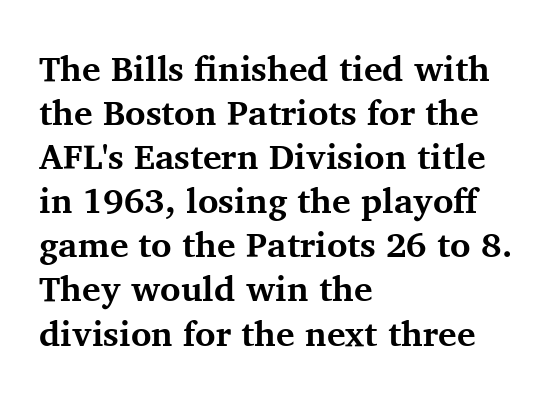
The image shows 35 px bold serif type, upright; set left-aligned, normal line spacing (1.26x), normal letter spacing, not underlined; medium stroke contrast and a medium x-height.
